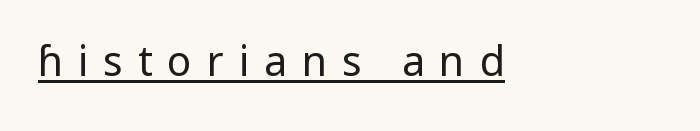
The image shows 41 px regular-weight sans-serif type, upright; set left-aligned, unusually wide letter spacing (+0.36 em), underlined; low stroke contrast and a medium x-height.
